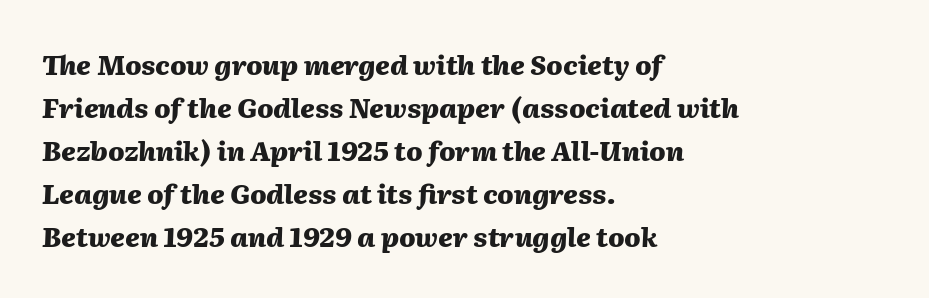
Q: Is the text bold? A: Yes.
Q: Is the text italic (slanted)? A: Yes, it leans right by about 2 degrees.
Q: Is the text underlined? A: No.
Q: How is the paragraph aligned? A: Left-aligned.
Q: Is the spacing between letters normal or unusually wide? A: Normal.
Q: Is the spacing between lines tight, normal or loose? A: Normal.
